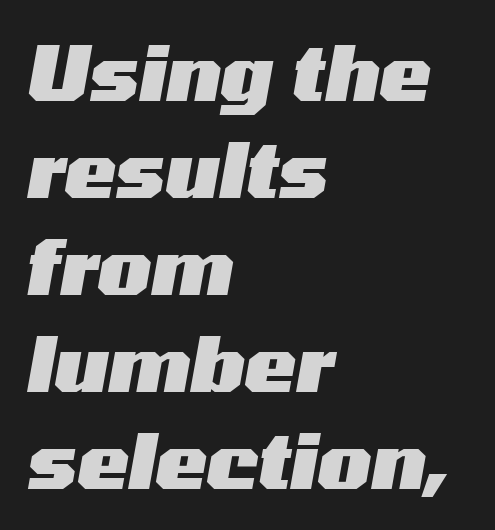
Q: Is the text bold? A: Yes.
Q: Is the text italic (slanted)? A: Yes, it leans right by about 10 degrees.
Q: Is the text underlined? A: No.
Q: How is the paragraph aligned? A: Left-aligned.
Q: Is the spacing between letters normal or unusually wide? A: Normal.
Q: Is the spacing between lines tight, normal or loose? A: Normal.
Q: Width (condensed, normal, or wide)? A: Wide.
Q: Stroke contrast? A: Medium.
Q: x-height? A: Medium.
Q: Monospaced? A: No.
